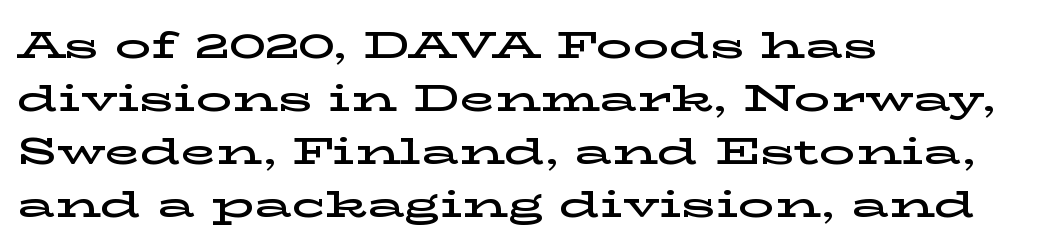
This is serif lettering, the kind often seen in printed books. Compared with typical paragraphs, the rows here are spaced about the same. Nobody touched the tracking dial on this one. Here the designer chose a conventional face with non-uniform glyph widths. If you drew a line through each stem, it would be perfectly vertical. Reading down the block, your eye returns to a fixed left position each line.
